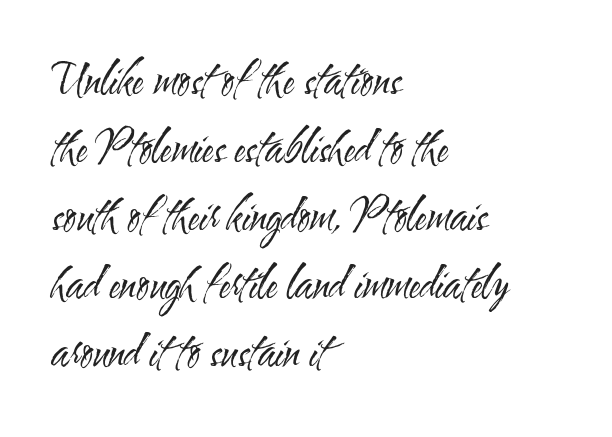
Q: Is the text bold? A: No.
Q: Is the text italic (slanted)? A: Yes.
Q: Is the typeface a serif or a sans-serif typeface? A: Sans-serif.
Q: Is the text underlined? A: No.
Q: How is the paragraph aligned? A: Left-aligned.
Q: Is the spacing between letters normal or unusually wide? A: Normal.
Q: Is the spacing between lines tight, normal or loose? A: Normal.
Q: Width (condensed, normal, or wide)? A: Condensed.
Q: Stroke contrast? A: Medium.
Q: x-height? A: Small.
Q: Monospaced? A: No.
